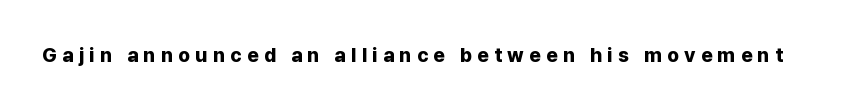
{"italic": "no", "bold": "yes", "underline": "no", "letter_spacing": "wide", "letter_spacing_em": 0.26, "glyph_px": 20}
